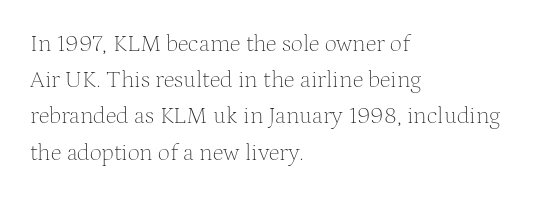
The image shows 24 px text type, upright; set left-aligned, normal line spacing (1.51x), normal letter spacing, not underlined.
